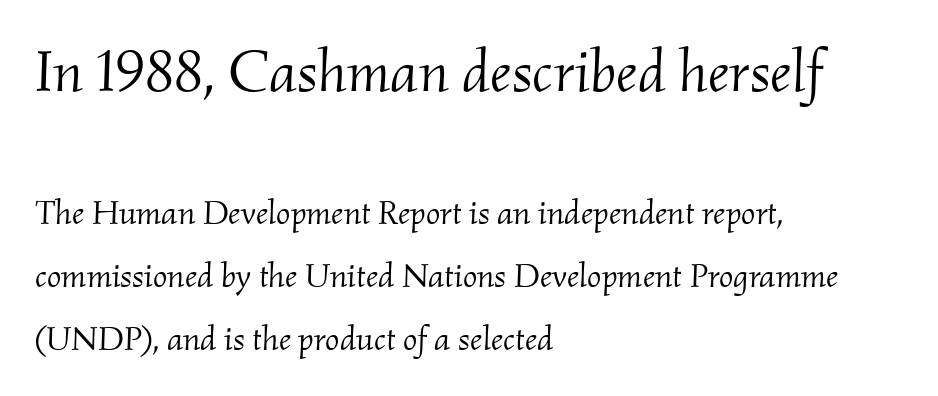
The image shows 59 px light serif type, italic (leaning right); set left-aligned, line spacing 1.86x, normal letter spacing, not underlined; the first (top) block is 1.74x larger; medium stroke contrast and a small x-height.
